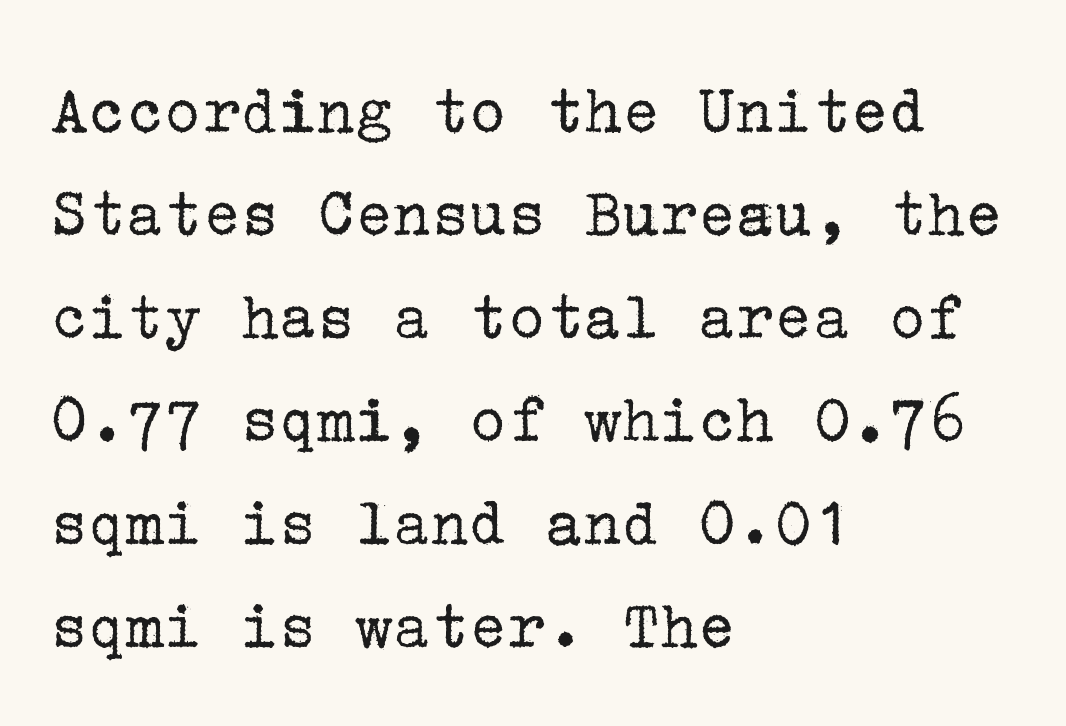
Q: Is the text bold? A: No.
Q: Is the text italic (slanted)? A: No, it is upright.
Q: Is the typeface a serif or a sans-serif typeface? A: Serif.
Q: Is the text underlined? A: No.
Q: How is the paragraph aligned? A: Left-aligned.
Q: Is the spacing between letters normal or unusually wide? A: Normal.
Q: Is the spacing between lines tight, normal or loose? A: Normal.
Q: Width (condensed, normal, or wide)? A: Normal.
Q: Stroke contrast? A: Low.
Q: x-height? A: Medium.
